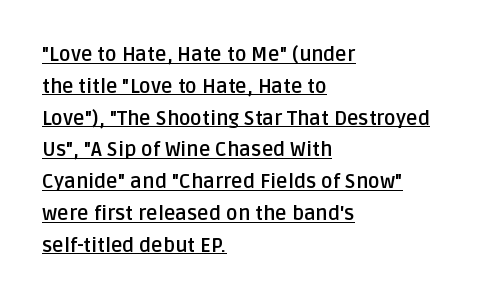
{"italic": "no", "bold": "yes", "underline": "yes", "align": "left", "line_spacing": "normal", "line_spacing_ratio": 1.59, "letter_spacing": "normal", "letter_spacing_em": 0.0, "glyph_px": 20}
